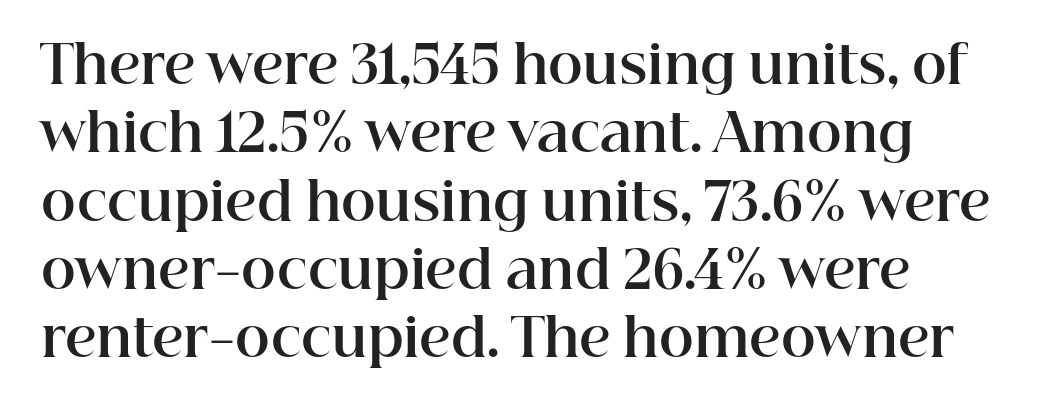
The image shows 53 px bold serif type, upright; set left-aligned, normal line spacing (1.29x), normal letter spacing, not underlined; high stroke contrast and a medium x-height.
